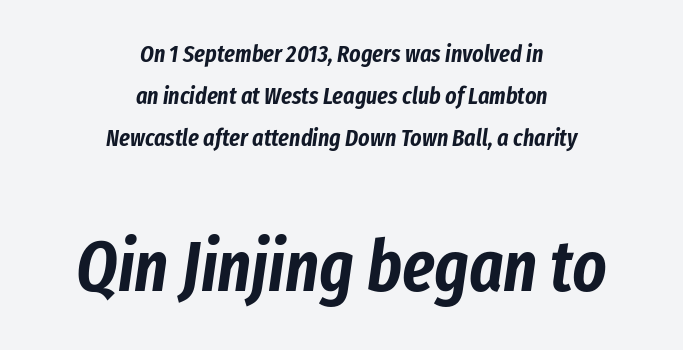
This layout puts the modest block above and the oversized block below. Beneath every word, the page is bare. Is the block centered? Yes — each line is placed symmetrically about the middle. The letters advance in unequal steps, a hallmark of proportional type. You could call the tracking neutral — neither tight nor loose. The face used here has a pronounced slope to its letters.
